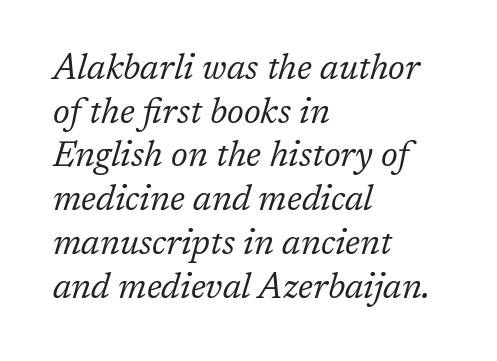
The face used here is proportionally spaced, like ordinary book or web type. Stem width sits at or under what a default text font uses. The words here are not underlined. Caption: multi-line text, flush left, ragged right.
